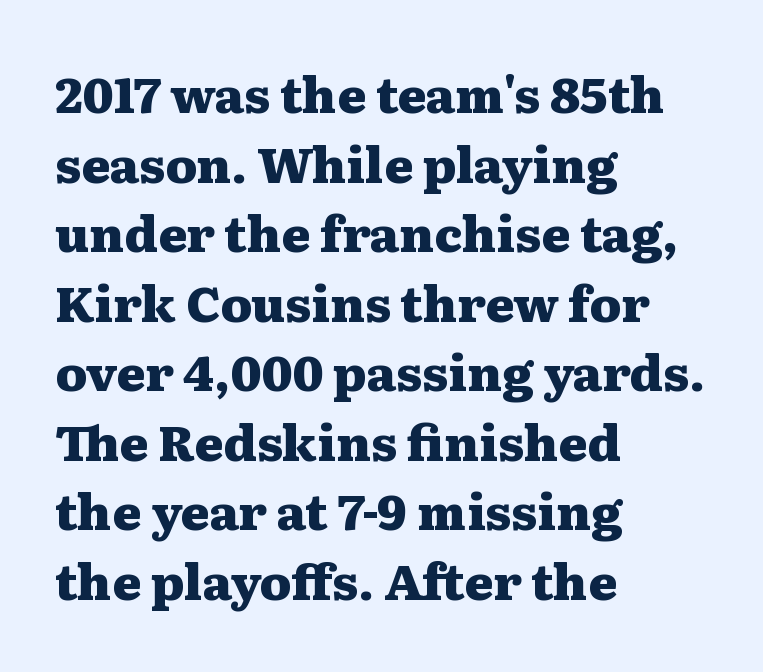
{"serif": "yes", "italic": "no", "bold": "yes", "weight": "heavy", "width": "wide", "stroke_contrast": "medium", "x_height": "medium", "monospaced": "no", "underline": "no", "align": "left", "line_spacing": "normal", "line_spacing_ratio": 1.42, "letter_spacing": "normal", "letter_spacing_em": 0.0, "glyph_px": 49}
